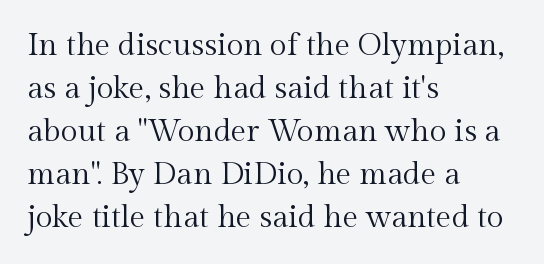
Think of a printed novel: that variable character pitch is what you see here. Does the copy run flush right? No — it runs flush left. The strip under each line holds only bare page. Is the type heavy? It reads as light-to-regular instead. The vertical gap from one line to the next is medium.
